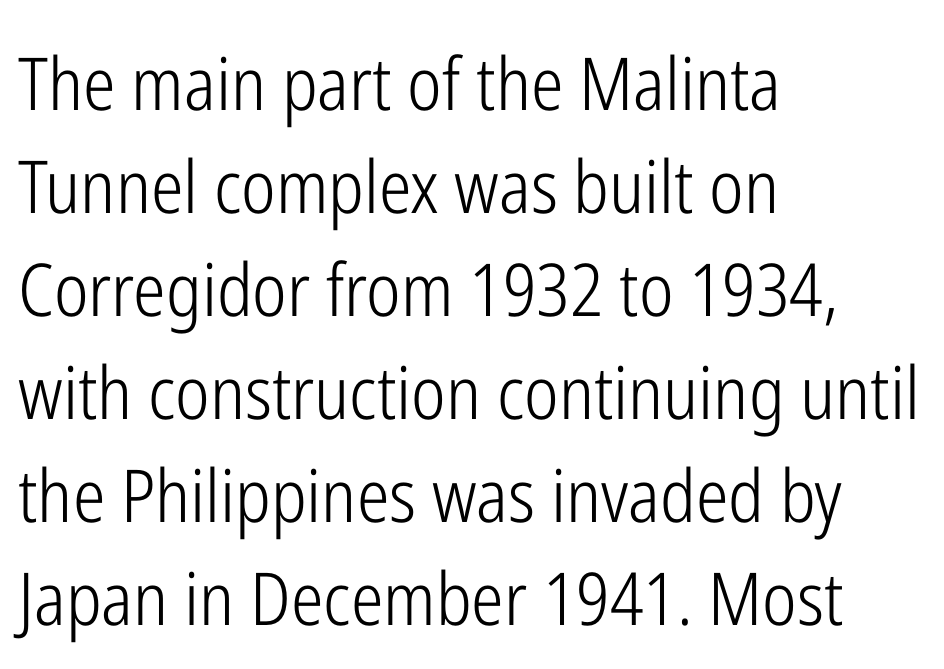
Q: Is the text bold? A: No.
Q: Is the text italic (slanted)? A: No, it is upright.
Q: Is the typeface a serif or a sans-serif typeface? A: Sans-serif.
Q: Is the text underlined? A: No.
Q: How is the paragraph aligned? A: Left-aligned.
Q: Is the spacing between letters normal or unusually wide? A: Normal.
Q: Is the spacing between lines tight, normal or loose? A: Normal.
Q: Width (condensed, normal, or wide)? A: Condensed.
Q: Stroke contrast? A: Low.
Q: x-height? A: Medium.
Q: Monospaced? A: No.
